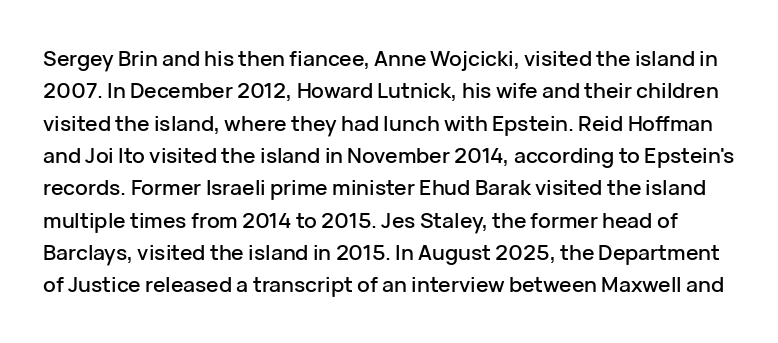
{"italic": "no", "underline": "no", "line_spacing": "normal", "line_spacing_ratio": 1.54, "letter_spacing": "normal", "letter_spacing_em": 0.0, "glyph_px": 21}
